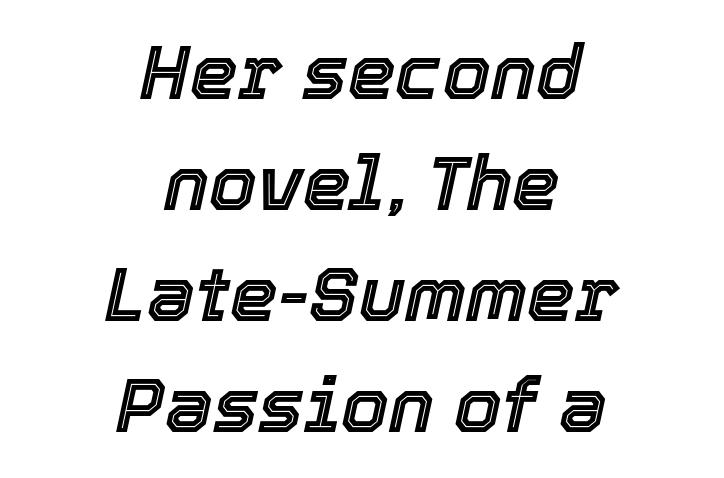
{"italic": "yes", "lean": "right", "slant_degrees": 12, "width": "normal", "x_height": "medium", "monospaced": "no", "underline": "no", "align": "center", "line_spacing": "normal", "line_spacing_ratio": 1.46, "letter_spacing": "normal", "letter_spacing_em": 0.0, "glyph_px": 76}
